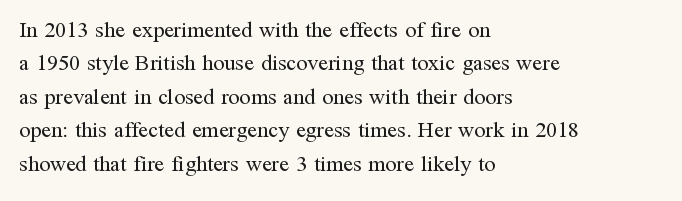
Summary of vertical rhythm: regular, with standard interline spacing. No extra ink here — the face is not bold. Quick note: not italic, upright. Horizontal alignment here is leftward, the default for most running prose.
